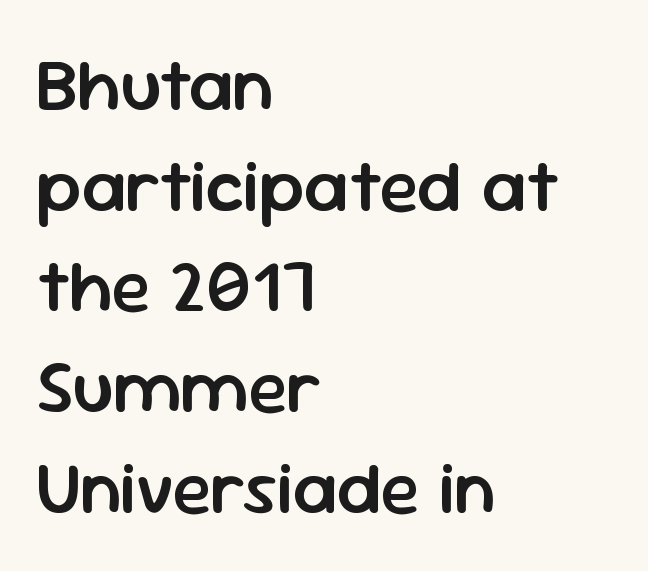
The image shows 74 px semibold sans-serif type, upright; set left-aligned, normal line spacing (1.36x), normal letter spacing, not underlined; low stroke contrast and a medium x-height.
